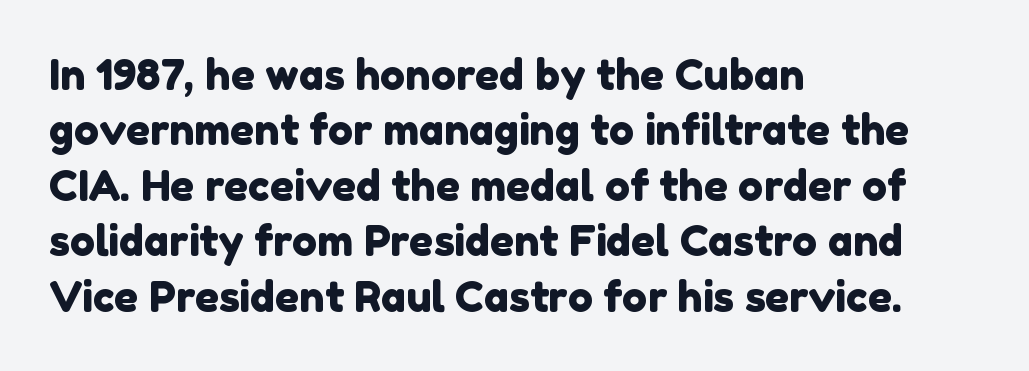
The image shows 42 px sans-serif type; set left-aligned, normal line spacing (1.32x), normal letter spacing, not underlined; low stroke contrast and a medium x-height.
